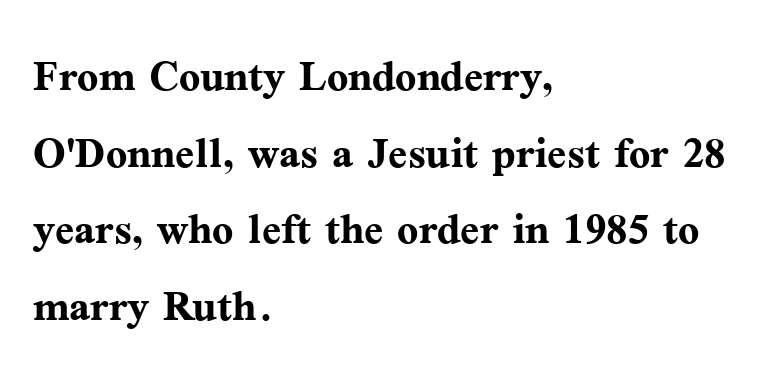
The image shows 56 px semibold serif type, upright; set left-aligned, normal line spacing (1.37x), normal letter spacing, not underlined; medium stroke contrast and a medium x-height.
